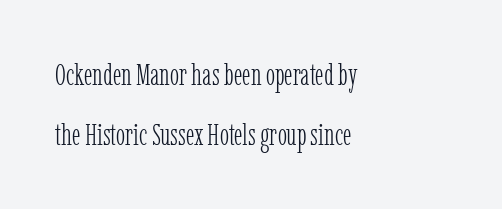
{"serif": "yes", "italic": "no", "bold": "no", "weight": "light", "width": "condensed", "stroke_contrast": "low", "x_height": "medium", "monospaced": "no", "underline": "no", "align": "left", "line_spacing": "loose", "line_spacing_ratio": 1.94, "letter_spacing": "normal", "letter_spacing_em": 0.0, "glyph_px": 31}
